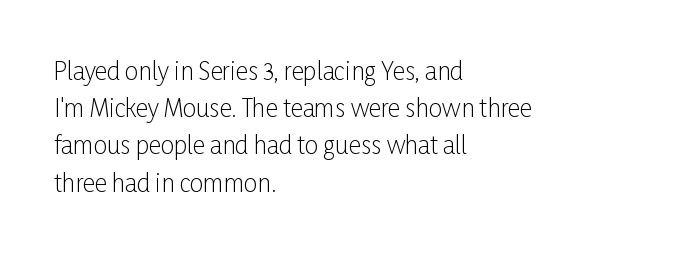
{"italic": "no", "bold": "no", "underline": "no", "align": "left", "line_spacing": "normal", "line_spacing_ratio": 1.55, "letter_spacing": "normal", "letter_spacing_em": 0.0, "glyph_px": 24}
